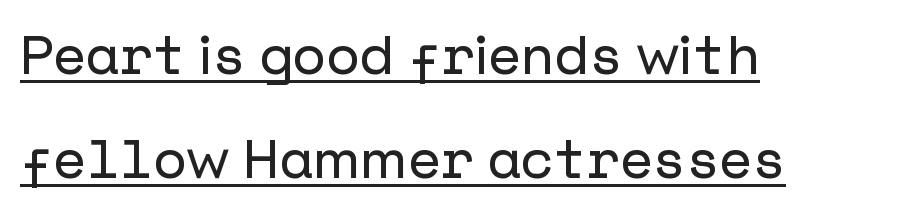
The image shows 54 px sans-serif type, upright; set left-aligned, loose line spacing (1.93x), normal letter spacing, underlined; low stroke contrast and a medium x-height.
